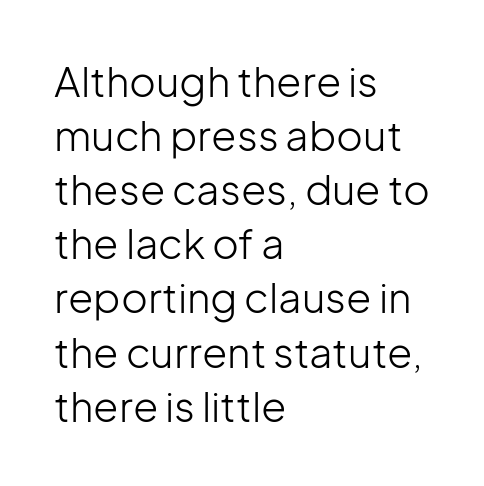
The image shows 41 px light sans-serif type, upright; set left-aligned, normal line spacing (1.32x), normal letter spacing, not underlined; low stroke contrast and a medium x-height.
